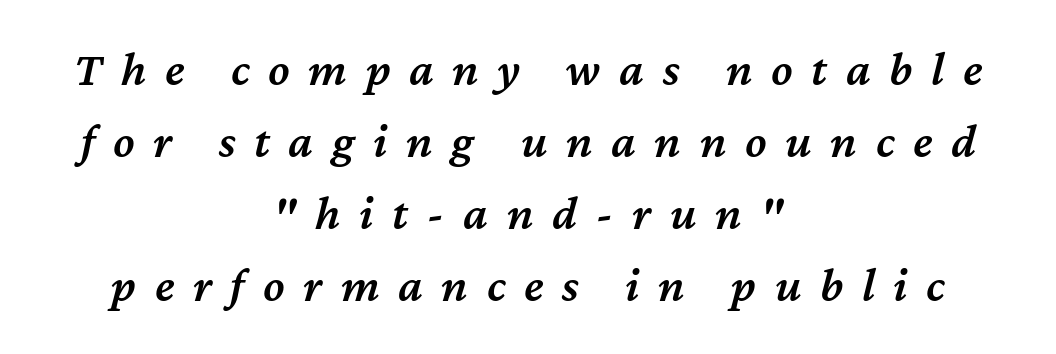
Q: Is the text bold? A: Semi-bold.
Q: Is the text italic (slanted)? A: Yes, it leans right by about 12 degrees.
Q: Is the text underlined? A: No.
Q: How is the paragraph aligned? A: Centered.
Q: Is the spacing between letters normal or unusually wide? A: Unusually wide.
Q: Is the spacing between lines tight, normal or loose? A: Normal.
Q: Width (condensed, normal, or wide)? A: Normal.
Q: Stroke contrast? A: Medium.
Q: x-height? A: Medium.
Q: Monospaced? A: No.
